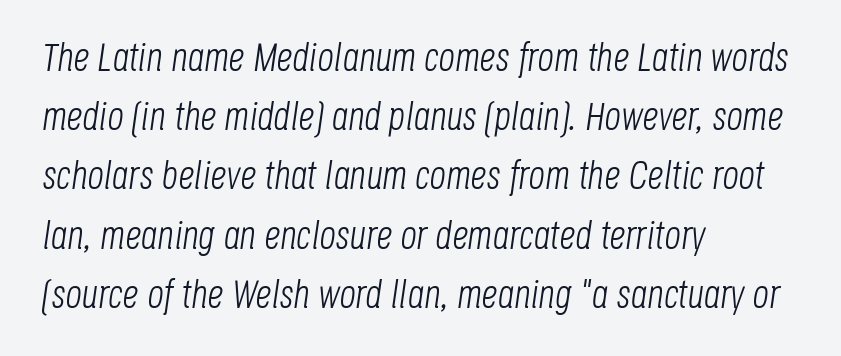
The baseline area is clear. The letters are slanted; this is an italic face. Casual observation: everything's shoved over to the left. Observe the ordinary spacing: letters are neighbours, not strangers. The passage shown is not bold in any degree. The passage shown is typed in a proportional face where columns would drift.
